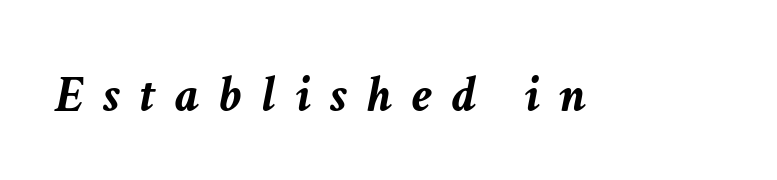
{"italic": "yes", "lean": "right", "slant_degrees": 11, "bold": "yes", "weight": "semibold", "width": "normal", "stroke_contrast": "low", "x_height": "medium", "monospaced": "no", "underline": "no", "letter_spacing": "wide", "letter_spacing_em": 0.37, "glyph_px": 53}
